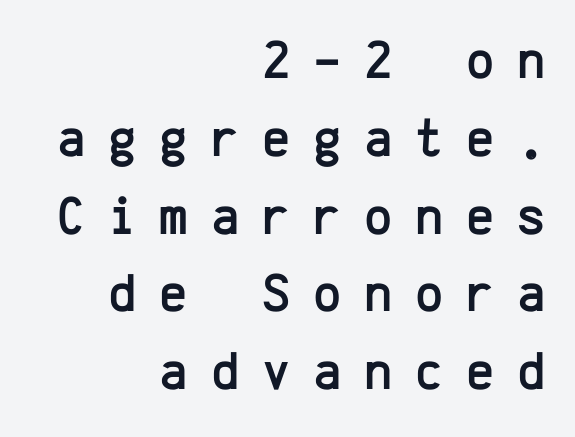
The image shows 54 px sans-serif type, upright, monospaced; set right-aligned, normal line spacing (1.44x), unusually wide letter spacing (+0.42 em), not underlined; low stroke contrast and a medium x-height.
